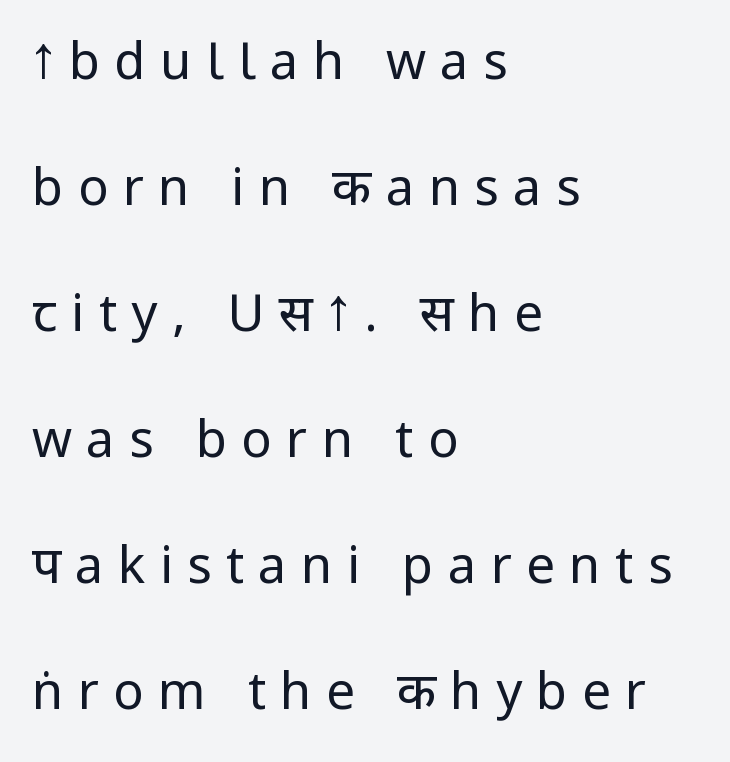
Q: Is the text bold? A: No.
Q: Is the text italic (slanted)? A: No, it is upright.
Q: Is the typeface a serif or a sans-serif typeface? A: Sans-serif.
Q: Is the text underlined? A: No.
Q: How is the paragraph aligned? A: Left-aligned.
Q: Is the spacing between letters normal or unusually wide? A: Unusually wide.
Q: Is the spacing between lines tight, normal or loose? A: Loose.
Q: Width (condensed, normal, or wide)? A: Condensed.
Q: Stroke contrast? A: Low.
Q: x-height? A: Large.
Q: Monospaced? A: No.
